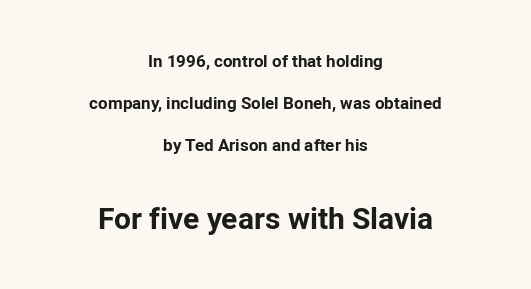
{"serif": "no", "italic": "no", "bold": "yes", "weight": "bold", "width": "normal", "stroke_contrast": "low", "x_height": "medium", "monospaced": "no", "underline": "no", "align": "center", "line_spacing": "loose", "line_spacing_ratio": 2.48, "letter_spacing": "normal", "letter_spacing_em": 0.0, "larger_block": "second", "size_ratio": 1.76, "glyph_px": 30}
